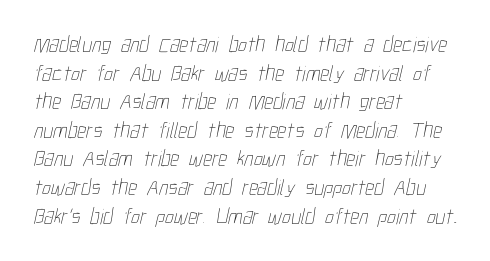
Characters follow at the spacing the type designer built in. These lines stack with their left ends in a neat column. The strip under each line holds only bare page. Each stroke keeps to a modest, everyday thickness or less.
